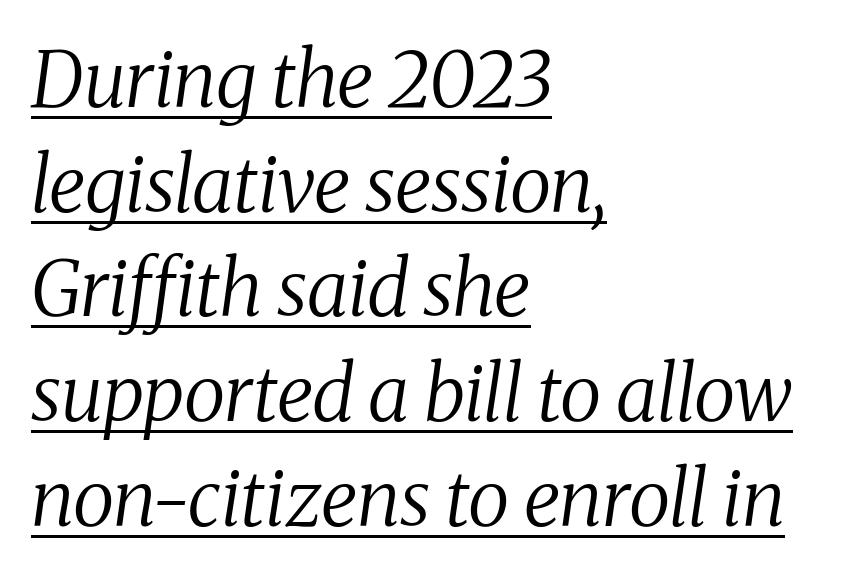
Q: Is the text bold? A: No.
Q: Is the text italic (slanted)? A: Yes, it leans right by about 8 degrees.
Q: Is the typeface a serif or a sans-serif typeface? A: Serif.
Q: Is the text underlined? A: Yes.
Q: How is the paragraph aligned? A: Left-aligned.
Q: Is the spacing between letters normal or unusually wide? A: Normal.
Q: Is the spacing between lines tight, normal or loose? A: Normal.
Q: Width (condensed, normal, or wide)? A: Normal.
Q: Stroke contrast? A: Medium.
Q: x-height? A: Medium.
Q: Monospaced? A: No.
